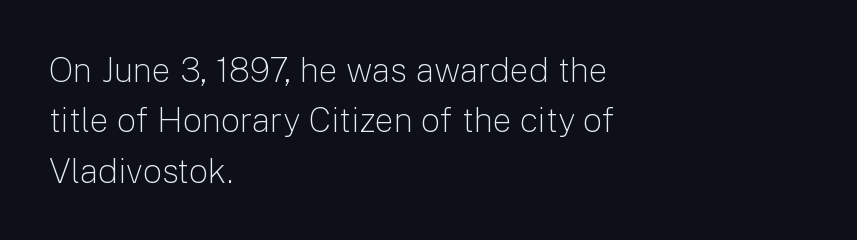
Q: Is the text bold? A: No.
Q: Is the text italic (slanted)? A: No, it is upright.
Q: Is the typeface a serif or a sans-serif typeface? A: Sans-serif.
Q: Is the text underlined? A: No.
Q: How is the paragraph aligned? A: Left-aligned.
Q: Is the spacing between letters normal or unusually wide? A: Normal.
Q: Is the spacing between lines tight, normal or loose? A: Normal.
Q: Width (condensed, normal, or wide)? A: Normal.
Q: Stroke contrast? A: Low.
Q: x-height? A: Medium.
Q: Monospaced? A: No.
